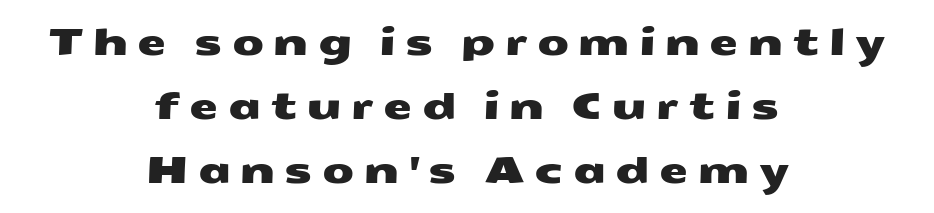
Grotesque or geometric, the face here clearly has no serifs. The whitespace from short lines is split evenly between both sides. The passage shown is typed in a proportional face where columns would drift. The gap between lines stays unmarked. The rendering inserts visible extra space after every character.
